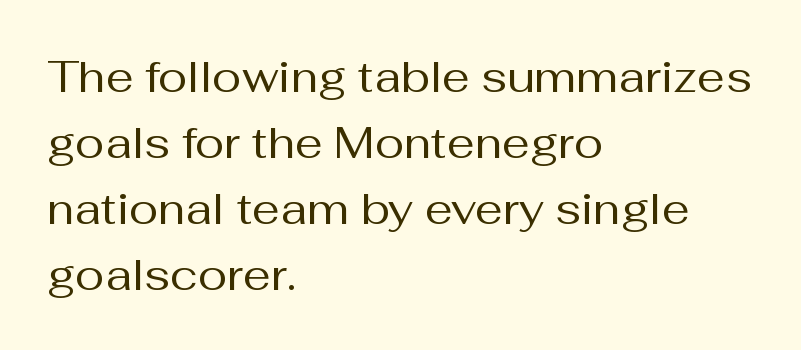
The image shows 44 px regular-weight sans-serif type, upright; set left-aligned, normal line spacing (1.5x), normal letter spacing, not underlined; medium stroke contrast and a medium x-height.
